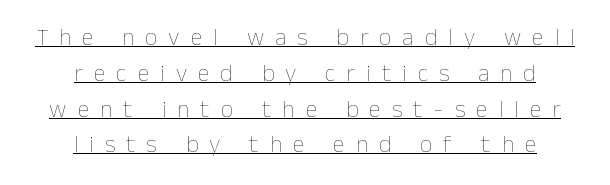
Someone cranked the tracking dial way up on this one. Compared with undecorated copy, this sample adds a rule below the words. Caption: face not bold, strokes unweighted. Notice how the stems are strictly vertical — no italics here. These lines stack symmetrically, like a column narrowing and widening about its center. Quick note: interline space is typical.
